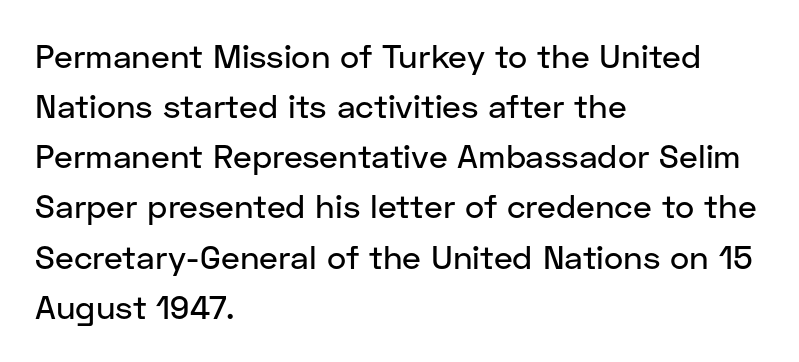
No word sits above an underline. Tall strokes in this sample are plumb rather than angled. Do the characters align in a grid? No, the font is proportional. Serifs: no, the terminals of the letterforms are clean.
